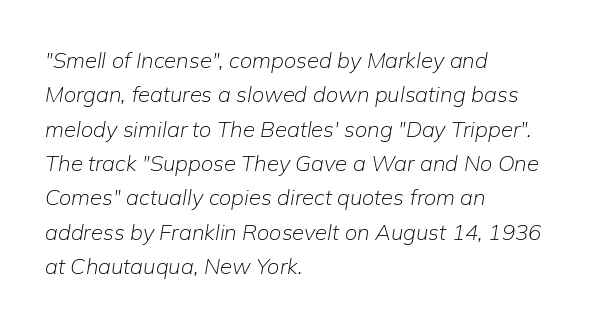
{"italic": "yes", "lean": "right", "slant_degrees": 9, "bold": "no", "underline": "no", "align": "left", "line_spacing": "normal", "line_spacing_ratio": 1.56, "letter_spacing": "normal", "letter_spacing_em": 0.0, "glyph_px": 22}
